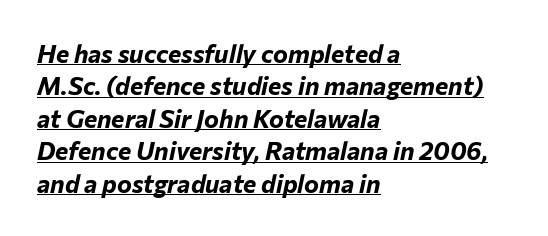
{"italic": "yes", "lean": "right", "slant_degrees": 12, "bold": "yes", "underline": "yes", "align": "left", "line_spacing": "normal", "line_spacing_ratio": 1.3, "letter_spacing": "normal", "letter_spacing_em": 0.0, "glyph_px": 25}
